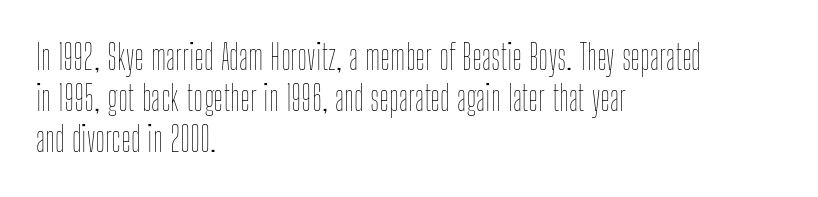
{"italic": "no", "bold": "no", "weight": "thin", "width": "condensed", "stroke_contrast": "low", "x_height": "medium", "monospaced": "no", "underline": "no", "align": "left", "line_spacing_ratio": 1.21, "letter_spacing": "normal", "letter_spacing_em": 0.0, "glyph_px": 34}
